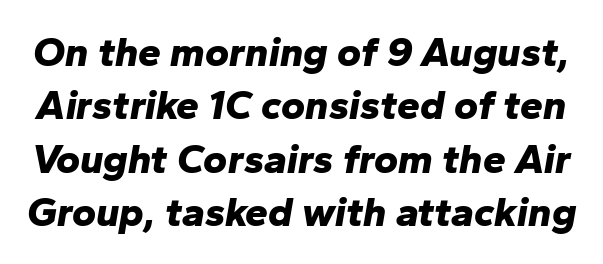
Q: Is the text bold? A: Yes.
Q: Is the text italic (slanted)? A: Yes, it leans right by about 10 degrees.
Q: Is the text underlined? A: No.
Q: Is the spacing between letters normal or unusually wide? A: Normal.
Q: Is the spacing between lines tight, normal or loose? A: Normal.
Q: Width (condensed, normal, or wide)? A: Normal.
Q: Stroke contrast? A: Low.
Q: x-height? A: Medium.
Q: Monospaced? A: No.
